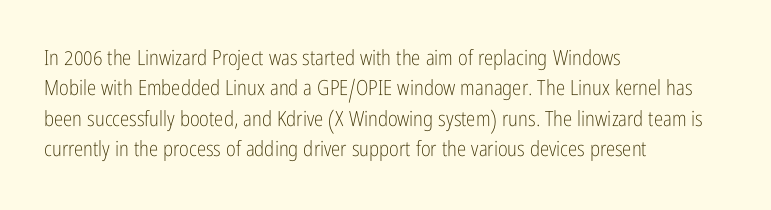
{"italic": "no", "bold": "no", "underline": "no", "align": "left", "line_spacing": "normal", "line_spacing_ratio": 1.45, "letter_spacing": "normal", "letter_spacing_em": 0.0, "glyph_px": 21}
